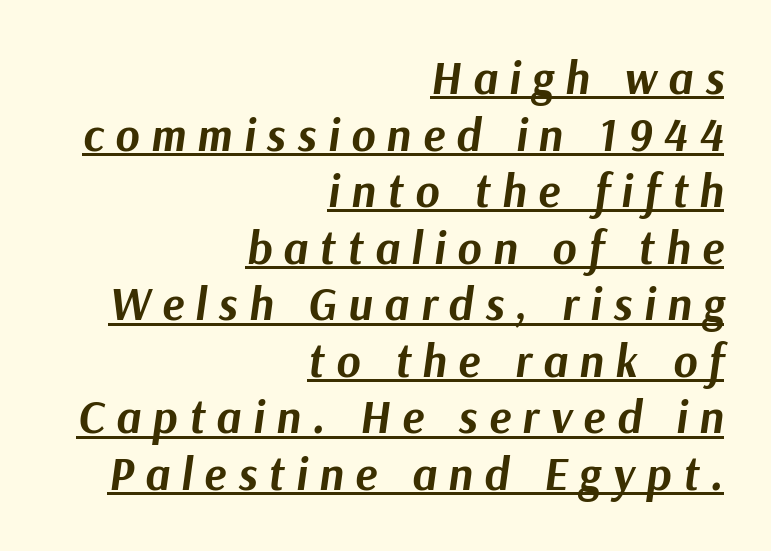
The image shows 46 px bold type, italic (leaning right); set right-aligned, line spacing 1.23x, unusually wide letter spacing (+0.25 em), underlined; medium stroke contrast and a medium x-height.
